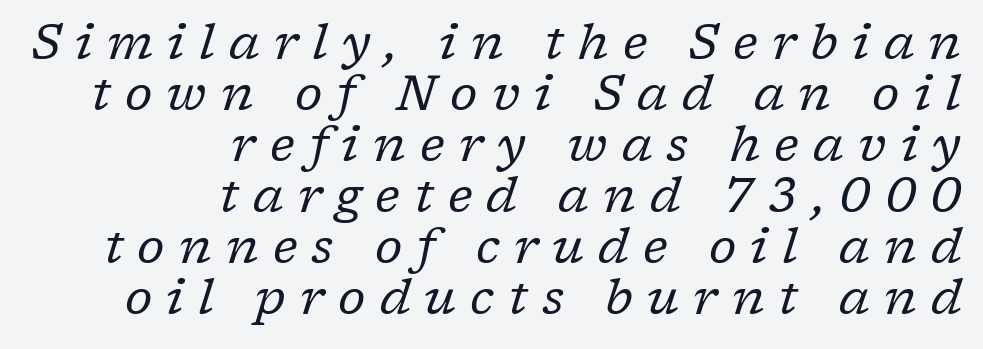
{"serif": "yes", "italic": "yes", "lean": "right", "slant_degrees": 17, "bold": "no", "weight": "regular", "width": "normal", "stroke_contrast": "low", "x_height": "medium", "monospaced": "no", "underline": "no", "align": "right", "line_spacing": "tight", "line_spacing_ratio": 1.04, "letter_spacing": "wide", "letter_spacing_em": 0.29, "glyph_px": 49}
